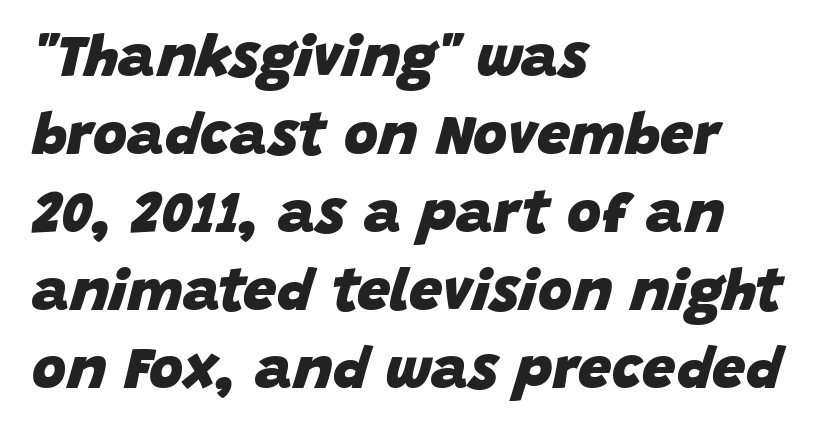
The image shows 59 px heavy type, italic (leaning right); set left-aligned, normal line spacing (1.32x), normal letter spacing, not underlined; low stroke contrast and a large x-height.
